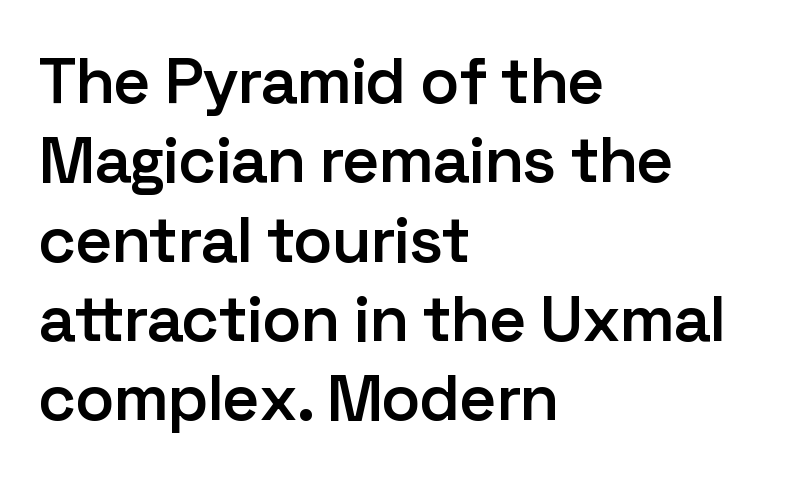
The passage shown is not underscored anywhere. The face used here is proportionally spaced, like ordinary book or web type. Emphasis by weight is partial: semibold. Unlike a traditional serif, this face leaves its strokes unadorned. No extra tracking has been applied to these lines.
